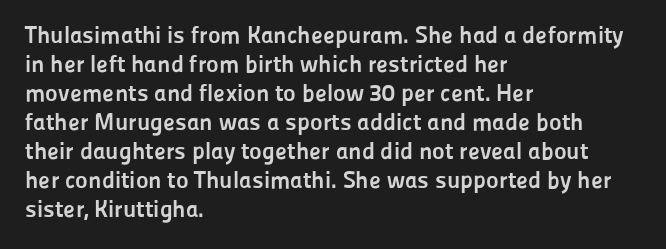
Q: Is the text bold? A: Yes.
Q: Is the text italic (slanted)? A: No, it is upright.
Q: Is the text underlined? A: No.
Q: How is the paragraph aligned? A: Left-aligned.
Q: Is the spacing between letters normal or unusually wide? A: Normal.
